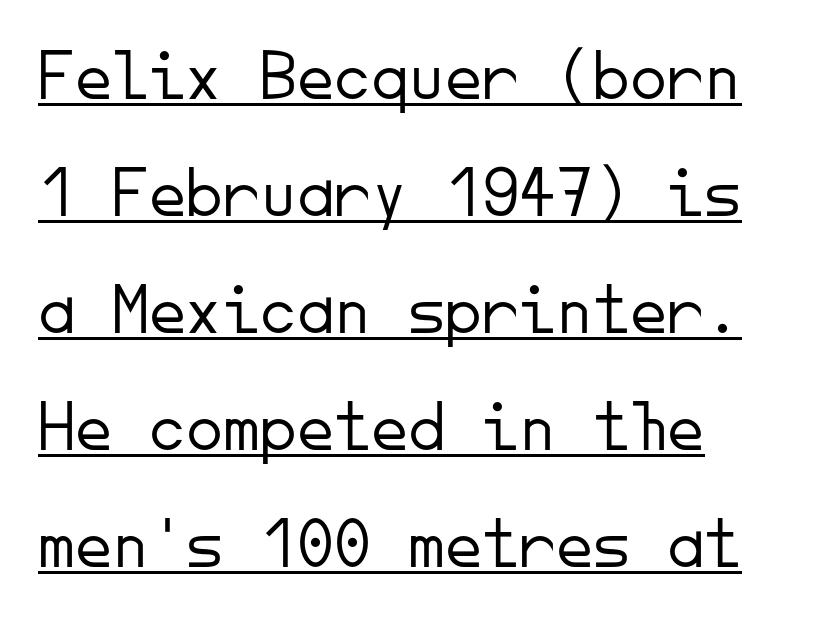
The image shows 74 px light sans-serif type, upright, monospaced; set left-aligned, normal line spacing (1.58x), normal letter spacing, underlined; low stroke contrast and a small x-height.
